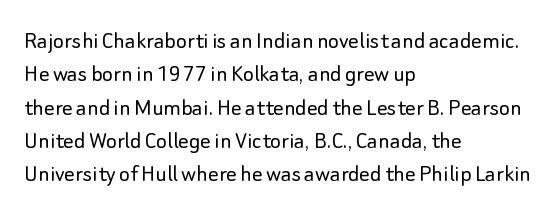
The image shows 26 px text type, upright; set left-aligned, normal line spacing (1.28x), normal letter spacing, not underlined.
